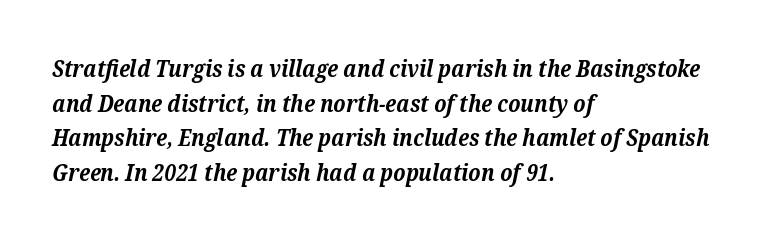
Q: Is the text bold? A: Yes.
Q: Is the text italic (slanted)? A: Yes, it leans right by about 12 degrees.
Q: Is the text underlined? A: No.
Q: How is the paragraph aligned? A: Left-aligned.
Q: Is the spacing between letters normal or unusually wide? A: Normal.
Q: Is the spacing between lines tight, normal or loose? A: Normal.
